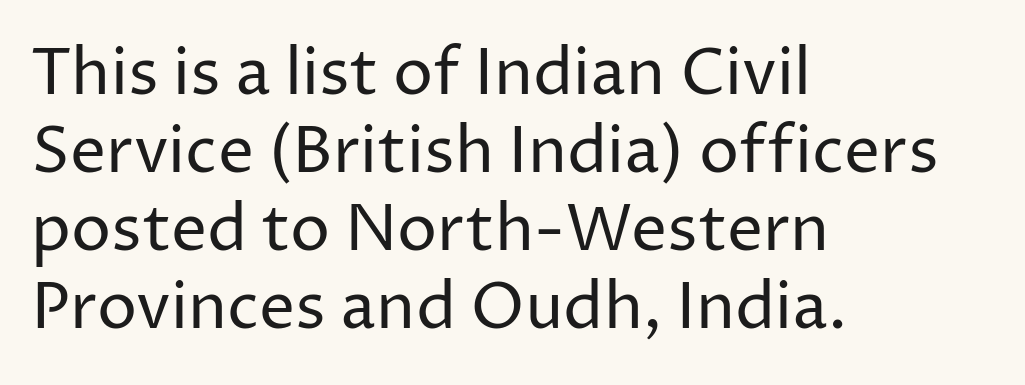
Q: Is the text bold? A: No.
Q: Is the text italic (slanted)? A: No, it is upright.
Q: Is the typeface a serif or a sans-serif typeface? A: Sans-serif.
Q: Is the text underlined? A: No.
Q: How is the paragraph aligned? A: Left-aligned.
Q: Is the spacing between letters normal or unusually wide? A: Normal.
Q: Width (condensed, normal, or wide)? A: Normal.
Q: Stroke contrast? A: Low.
Q: x-height? A: Medium.
Q: Monospaced? A: No.
